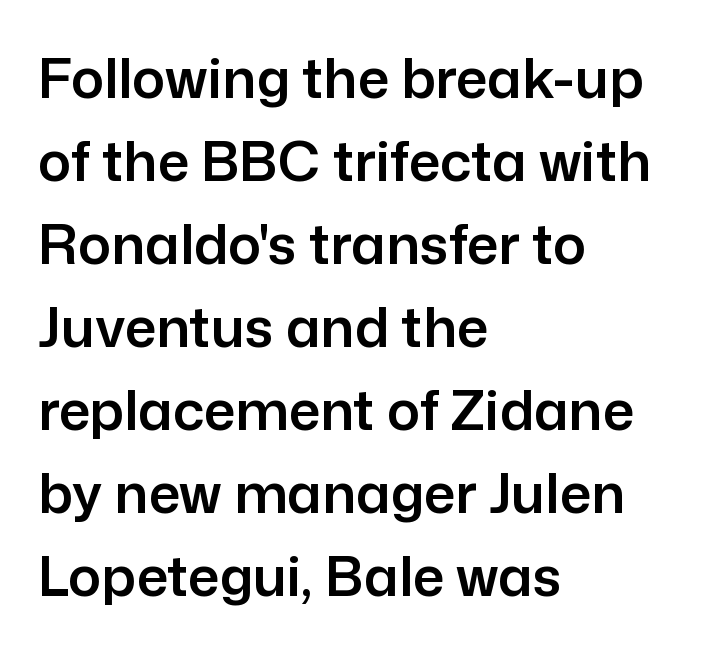
The image shows 55 px sans-serif type, upright; set left-aligned, normal line spacing (1.51x), normal letter spacing, not underlined; low stroke contrast and a medium x-height.
